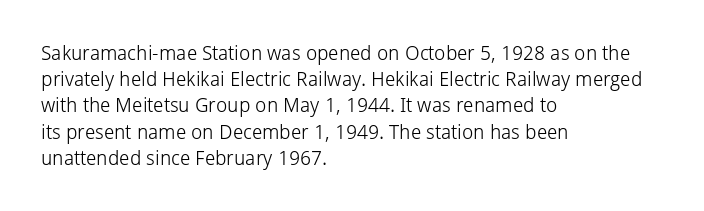
Q: Is the text bold? A: No.
Q: Is the text italic (slanted)? A: No, it is upright.
Q: Is the text underlined? A: No.
Q: How is the paragraph aligned? A: Left-aligned.
Q: Is the spacing between letters normal or unusually wide? A: Normal.
Q: Is the spacing between lines tight, normal or loose? A: Normal.
